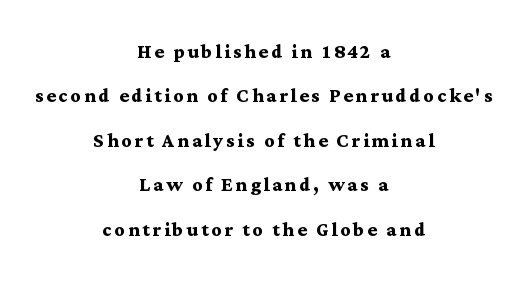
{"italic": "no", "bold": "yes", "underline": "no", "align": "center", "line_spacing_ratio": 1.78, "glyph_px": 25}
